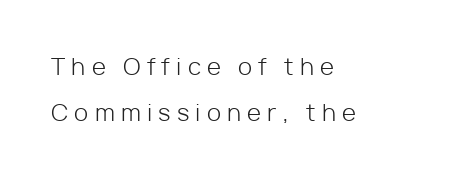
{"italic": "no", "bold": "no", "underline": "no", "align": "left", "line_spacing": "loose", "line_spacing_ratio": 1.99, "letter_spacing": "wide", "letter_spacing_em": 0.27, "glyph_px": 23}
